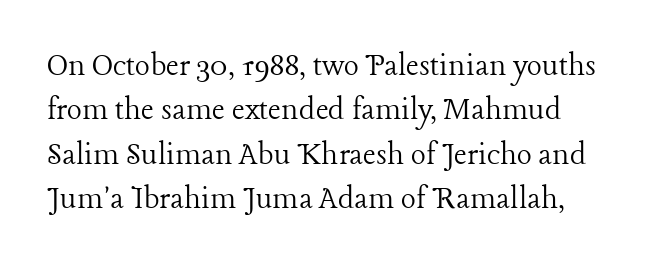
The image shows 35 px light serif type, upright; set normal line spacing (1.27x), normal letter spacing, not underlined; low stroke contrast and a medium x-height.
